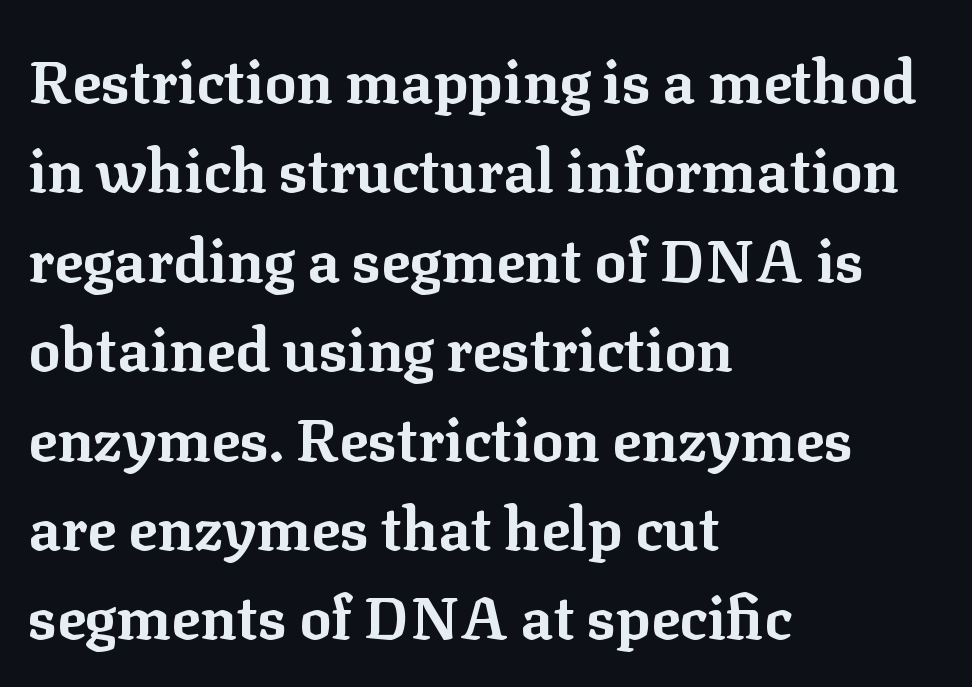
Q: Is the text bold? A: Yes.
Q: Is the text italic (slanted)? A: No, it is upright.
Q: Is the typeface a serif or a sans-serif typeface? A: Serif.
Q: Is the text underlined? A: No.
Q: How is the paragraph aligned? A: Left-aligned.
Q: Is the spacing between letters normal or unusually wide? A: Normal.
Q: Is the spacing between lines tight, normal or loose? A: Normal.
Q: Width (condensed, normal, or wide)? A: Normal.
Q: Stroke contrast? A: Low.
Q: x-height? A: Medium.
Q: Monospaced? A: No.
